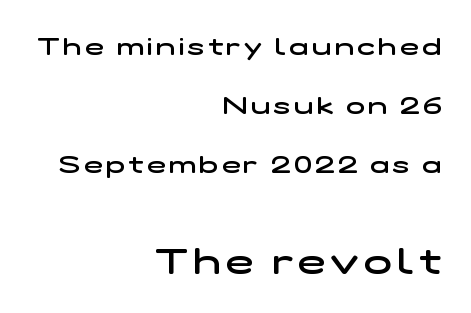
Q: Is the text bold? A: Semi-bold.
Q: Is the typeface a serif or a sans-serif typeface? A: Sans-serif.
Q: Is the text underlined? A: No.
Q: How is the paragraph aligned? A: Right-aligned.
Q: Is the spacing between lines tight, normal or loose? A: Loose.
Q: Which block of text is set in a larger size, the first (top) or the second (bottom)? A: The second (bottom) one.
Q: Width (condensed, normal, or wide)? A: Wide.
Q: Stroke contrast? A: Low.
Q: x-height? A: Medium.
Q: Monospaced? A: No.
